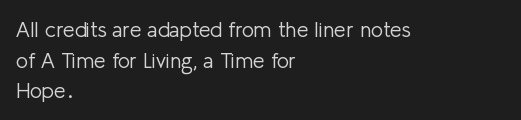
The image shows 21 px text type, upright; set left-aligned, normal line spacing (1.46x), normal letter spacing, not underlined.
